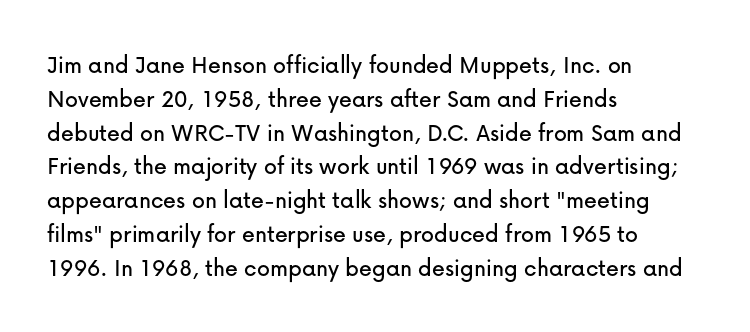
The image shows 26 px text type, upright; set left-aligned, normal line spacing (1.3x), normal letter spacing, not underlined.
